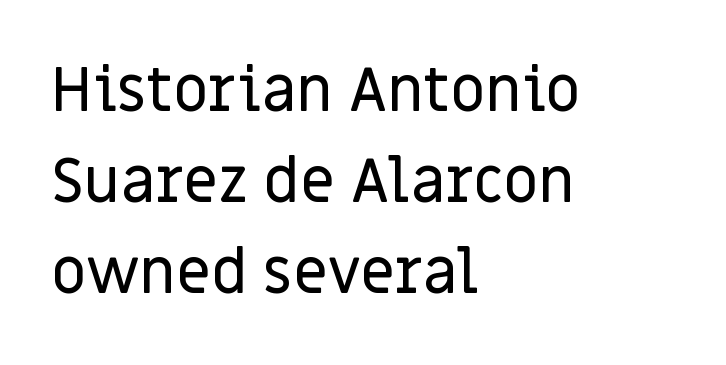
{"serif": "no", "italic": "no", "width": "normal", "stroke_contrast": "low", "x_height": "large", "monospaced": "no", "underline": "no", "align": "left", "line_spacing": "normal", "line_spacing_ratio": 1.49, "letter_spacing": "normal", "letter_spacing_em": 0.0, "glyph_px": 61}
